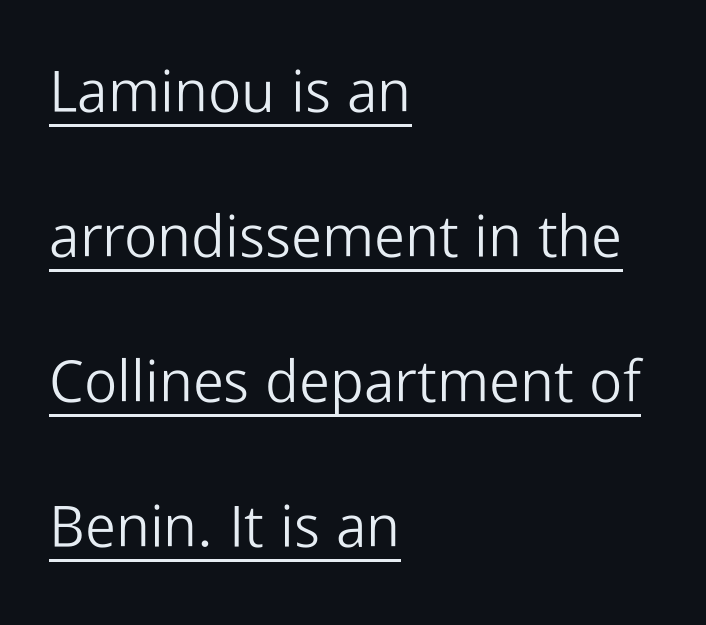
Q: Is the text bold? A: No.
Q: Is the text italic (slanted)? A: No, it is upright.
Q: Is the typeface a serif or a sans-serif typeface? A: Sans-serif.
Q: Is the text underlined? A: Yes.
Q: How is the paragraph aligned? A: Left-aligned.
Q: Is the spacing between letters normal or unusually wide? A: Normal.
Q: Is the spacing between lines tight, normal or loose? A: Loose.
Q: Width (condensed, normal, or wide)? A: Normal.
Q: Stroke contrast? A: Low.
Q: x-height? A: Medium.
Q: Monospaced? A: No.
